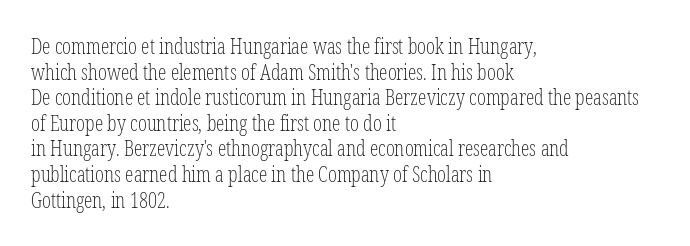
The image shows 21 px text type, upright; set left-aligned, line spacing 1.22x, normal letter spacing, not underlined.
